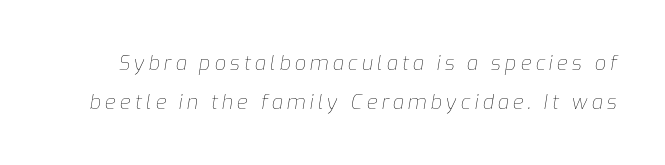
The space directly below the letters is spotless. Is the type slanted? Yes — the strokes lean at a clear angle. Regarding leading, the lines here are spaced well apart. You could only call the tracking loose — the letters float apart.
